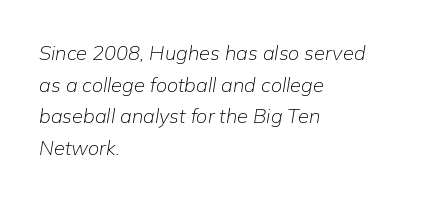
{"italic": "yes", "lean": "right", "slant_degrees": 9, "bold": "no", "underline": "no", "align": "left", "line_spacing": "normal", "line_spacing_ratio": 1.58, "letter_spacing": "normal", "letter_spacing_em": 0.0, "glyph_px": 20}
